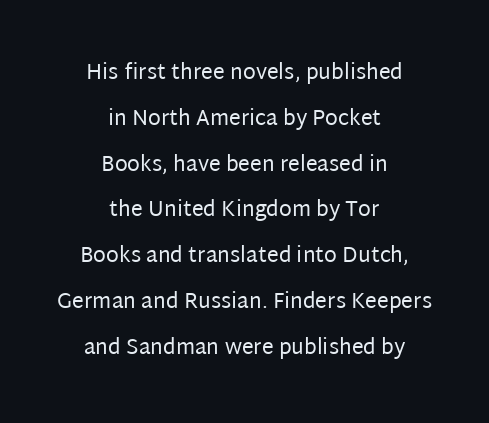
{"italic": "no", "bold": "no", "underline": "no", "align": "center", "line_spacing": "loose", "line_spacing_ratio": 2.18, "letter_spacing": "normal", "letter_spacing_em": 0.0, "glyph_px": 21}
